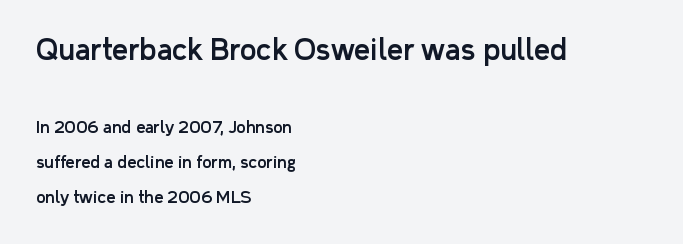
The image shows 28 px sans-serif type, upright; set left-aligned, loose line spacing (2.17x), normal letter spacing, not underlined; the first (top) block is 1.75x larger; low stroke contrast and a medium x-height.
